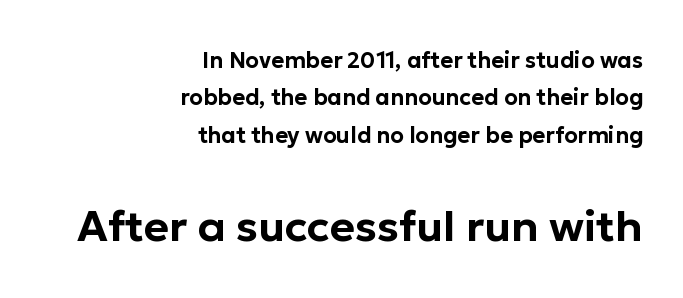
The image shows 43 px sans-serif type, upright; set right-aligned, normal line spacing (1.7x), normal letter spacing, not underlined; the second (bottom) block is 1.95x larger; low stroke contrast and a medium x-height.
